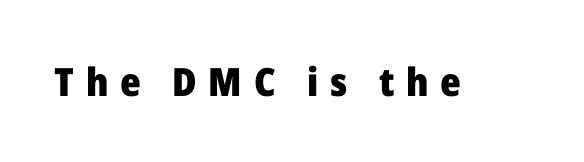
The image shows 39 px heavy sans-serif type, upright; set unusually wide letter spacing (+0.3 em), not underlined; low stroke contrast and a medium x-height.
